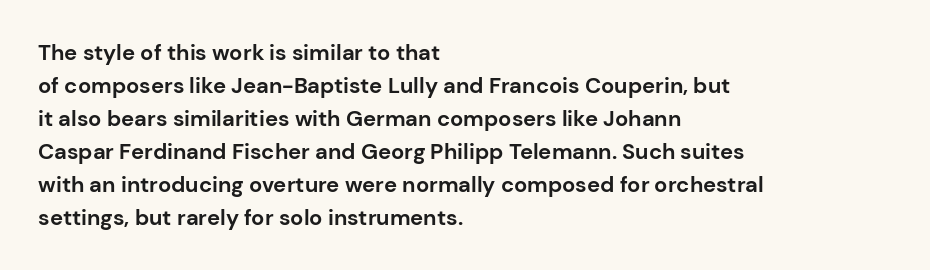
The image shows 22 px bold type, upright; set left-aligned, normal line spacing (1.5x), normal letter spacing, not underlined.
